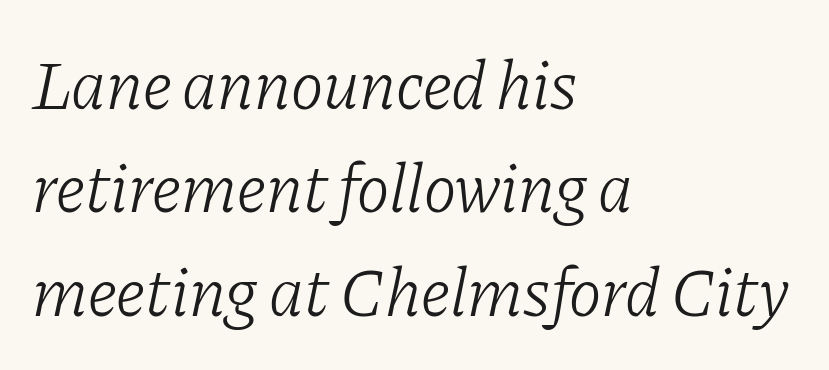
{"serif": "yes", "italic": "yes", "lean": "right", "slant_degrees": 11, "bold": "no", "weight": "light", "width": "normal", "stroke_contrast": "low", "x_height": "medium", "monospaced": "no", "underline": "no", "align": "left", "line_spacing": "normal", "line_spacing_ratio": 1.5, "letter_spacing": "normal", "letter_spacing_em": 0.0, "glyph_px": 69}
